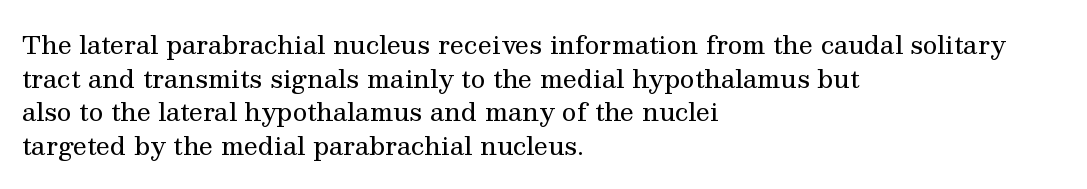
Honestly, there is no underline to notice here at all. When letters stand straight like this, we call the style roman or upright. The passage shown stacks its lines at a standard gap. Horizontal alignment here is leftward, the default for most running prose. Ink coverage per letter is moderate at most.
